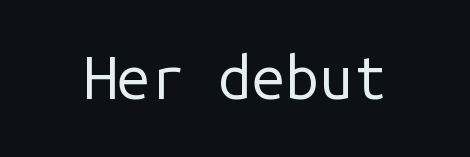
Q: Is the text bold? A: No.
Q: Is the text italic (slanted)? A: No, it is upright.
Q: Is the typeface a serif or a sans-serif typeface? A: Sans-serif.
Q: Is the text underlined? A: No.
Q: Is the spacing between letters normal or unusually wide? A: Normal.
Q: Width (condensed, normal, or wide)? A: Normal.
Q: Stroke contrast? A: Low.
Q: x-height? A: Medium.
Q: Monospaced? A: Yes.
